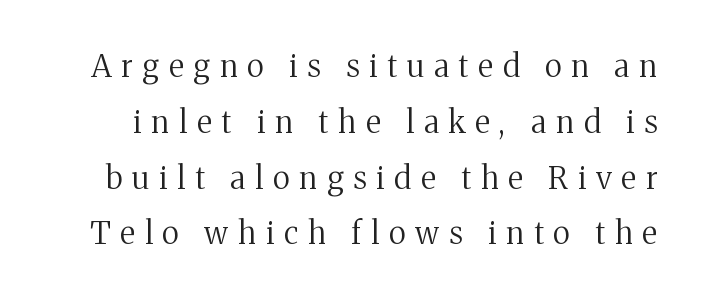
Letter spacing: wide. Regarding serifs, this sample has them. Letters rest on an invisible, unmarked baseline. Summary of weight: not heavy and not bold. The letters stand upright; this is a roman face.
